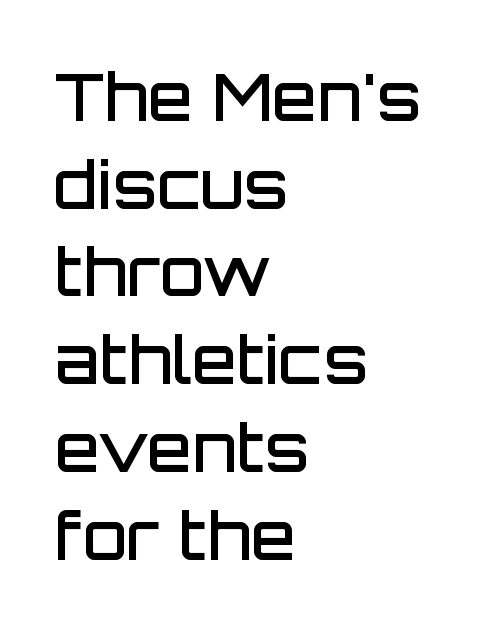
The image shows 65 px semibold sans-serif type, upright; set left-aligned, normal line spacing (1.35x), normal letter spacing, not underlined; low stroke contrast and a large x-height.
